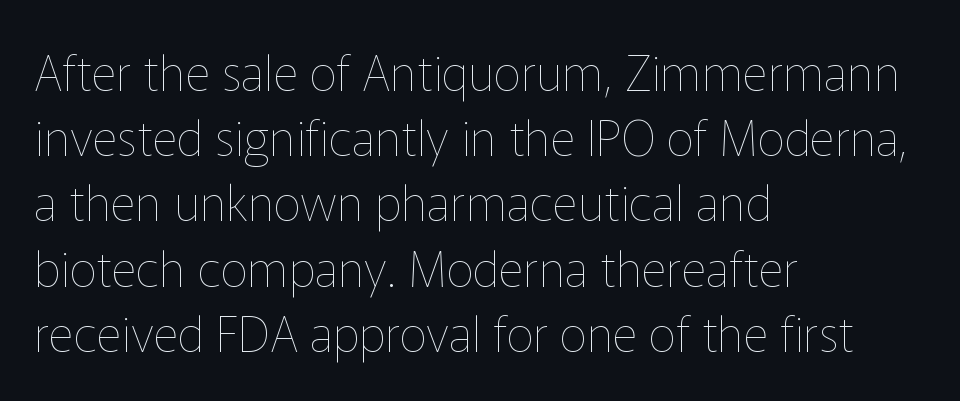
These lines keep a tight, regular rhythm from letter to letter. The weight would be labelled regular, book, light, or lighter still. These lines are rendered in a variable-pitch font. Plain, unruled lines of type. Where is the straight margin? On the left.
